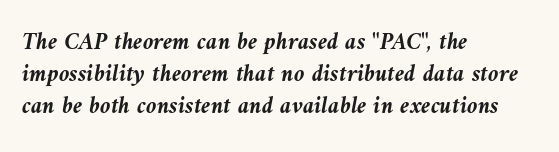
{"italic": "yes", "lean": "left", "slant_degrees": 9, "bold": "yes", "underline": "no", "align": "left", "line_spacing": "normal", "line_spacing_ratio": 1.34, "letter_spacing": "normal", "letter_spacing_em": 0.0, "glyph_px": 24}
